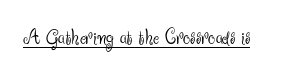
Students, observe the line beneath the letters — that is underlining. You can tell it's not italic because the verticals are truly vertical. Stems here are at most as thick as an everyday book face. Between one letter and the next there's only the usual sliver of space.
